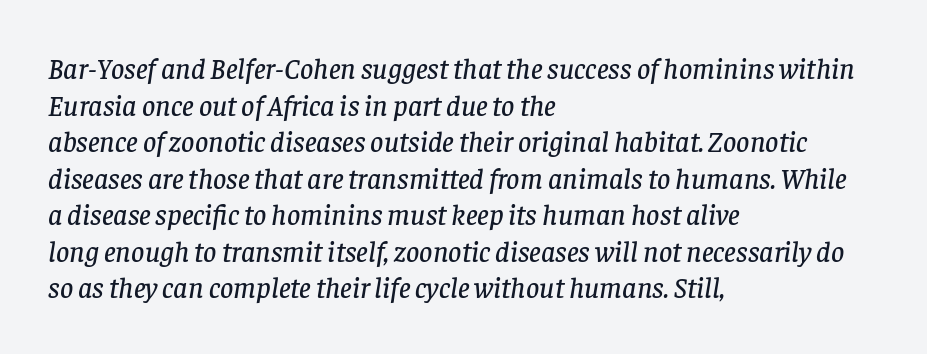
Q: Is the text italic (slanted)? A: Yes, it leans right by about 8 degrees.
Q: Is the typeface a serif or a sans-serif typeface? A: Serif.
Q: Is the text underlined? A: No.
Q: How is the paragraph aligned? A: Left-aligned.
Q: Is the spacing between letters normal or unusually wide? A: Normal.
Q: Is the spacing between lines tight, normal or loose? A: Normal.
Q: Width (condensed, normal, or wide)? A: Normal.
Q: Stroke contrast? A: Low.
Q: x-height? A: Large.
Q: Monospaced? A: No.
